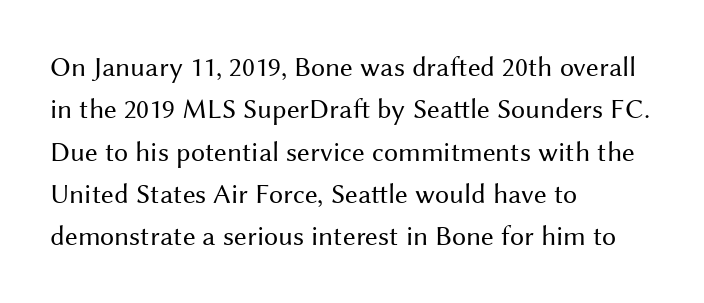
The image shows 28 px regular-weight sans-serif type, upright; set left-aligned, normal line spacing (1.51x), normal letter spacing, not underlined; medium stroke contrast and a medium x-height.
